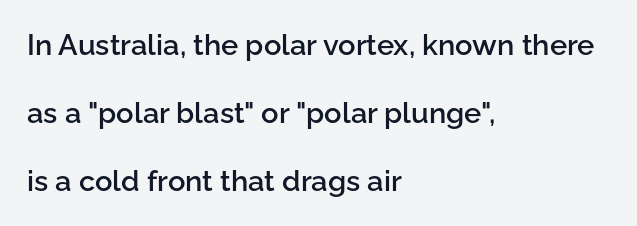
The image shows 29 px semibold sans-serif type, upright; set left-aligned, loose line spacing (2.35x), normal letter spacing, not underlined; low stroke contrast and a medium x-height.
